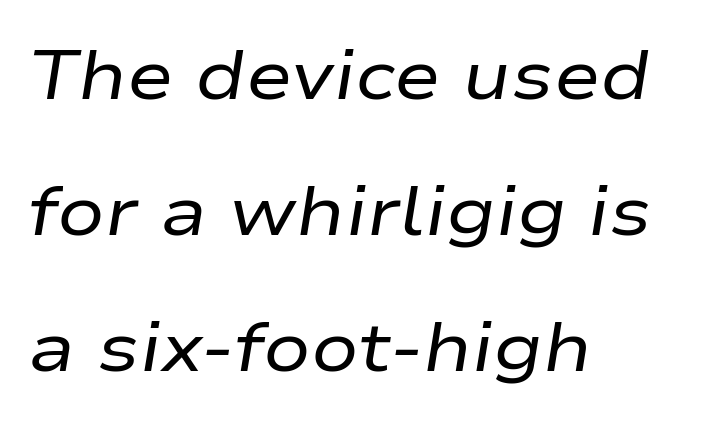
The image shows 70 px regular-weight, wide type, italic (leaning right); set left-aligned, loose line spacing (1.94x), normal letter spacing, not underlined; low stroke contrast and a medium x-height.
